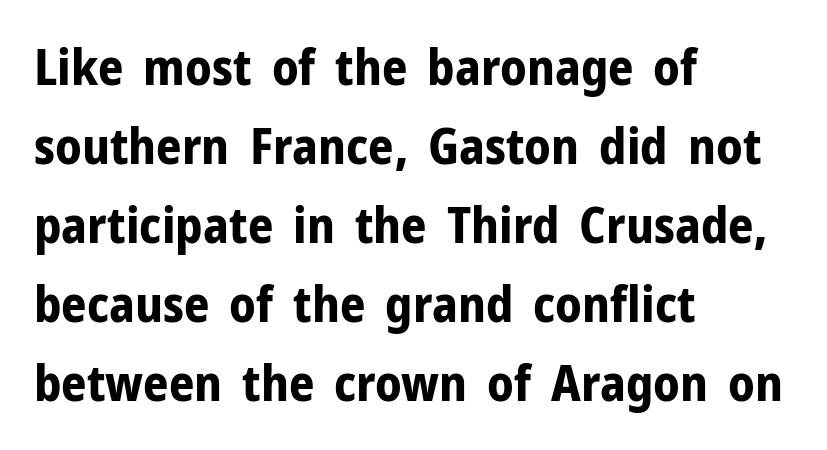
Strong, thick strokes mark this as bold type. This rendering uses left alignment, leaving the right contour irregular. Interline gaps are of average width in this sample. Glance below the letters and you will spot only blank space. The face used here is proportionally spaced, like ordinary book or web type. Standard letterfit; no display-style spreading of the glyphs.
